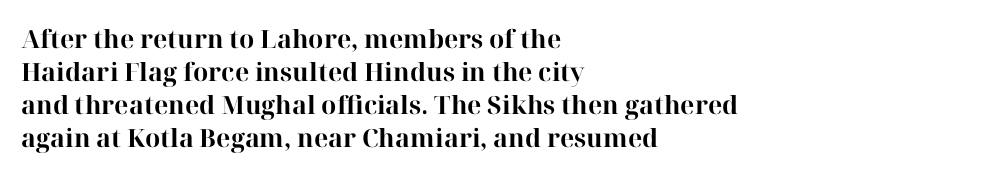
{"italic": "no", "bold": "yes", "underline": "no", "align": "left", "line_spacing": "normal", "line_spacing_ratio": 1.32, "letter_spacing": "normal", "letter_spacing_em": 0.0, "glyph_px": 25}
